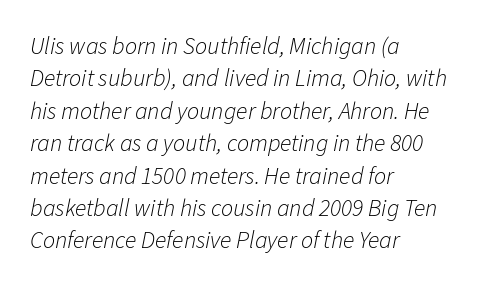
Q: Is the text bold? A: No.
Q: Is the text italic (slanted)? A: Yes, it leans right by about 11 degrees.
Q: Is the text underlined? A: No.
Q: How is the paragraph aligned? A: Left-aligned.
Q: Is the spacing between letters normal or unusually wide? A: Normal.
Q: Is the spacing between lines tight, normal or loose? A: Normal.
